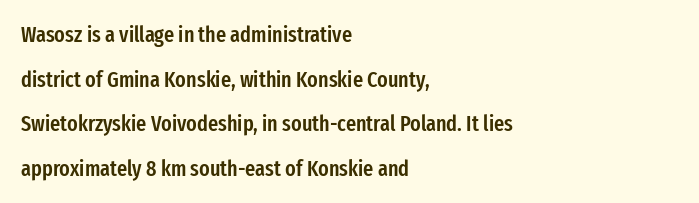
Q: Is the text bold? A: Semi-bold.
Q: Is the text italic (slanted)? A: No, it is upright.
Q: Is the text underlined? A: No.
Q: How is the paragraph aligned? A: Left-aligned.
Q: Is the spacing between letters normal or unusually wide? A: Normal.
Q: Is the spacing between lines tight, normal or loose? A: Loose.
